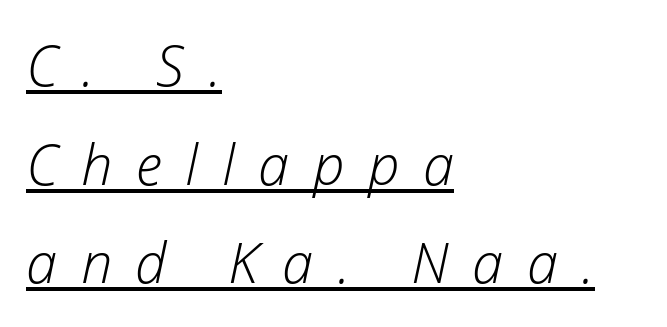
Q: Is the text bold? A: No.
Q: Is the text italic (slanted)? A: Yes, it leans right by about 12 degrees.
Q: Is the text underlined? A: Yes.
Q: How is the paragraph aligned? A: Left-aligned.
Q: Is the spacing between letters normal or unusually wide? A: Unusually wide.
Q: Width (condensed, normal, or wide)? A: Normal.
Q: Stroke contrast? A: Low.
Q: x-height? A: Medium.
Q: Monospaced? A: No.
